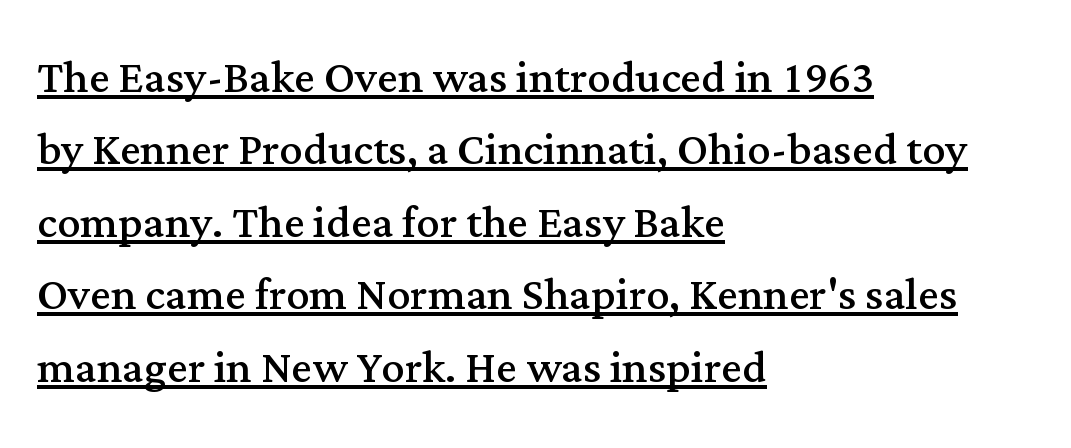
The image shows 58 px regular-weight serif type, upright; set left-aligned, normal line spacing (1.25x), normal letter spacing, underlined; medium stroke contrast and a medium x-height.
